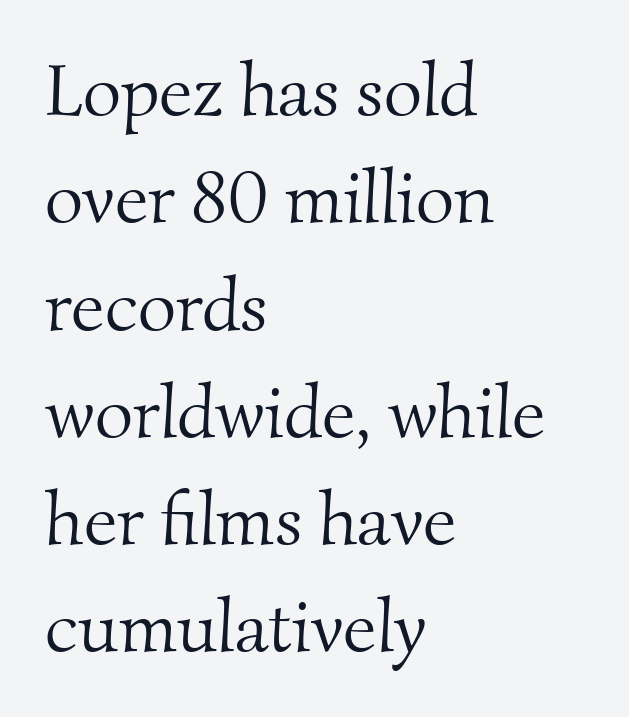
The image shows 74 px light serif type; set left-aligned, normal line spacing (1.45x), normal letter spacing, not underlined; medium stroke contrast and a small x-height.
